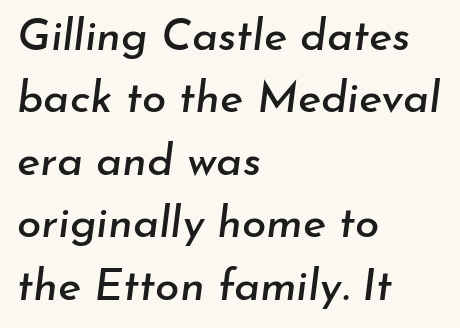
Q: Is the text italic (slanted)? A: Yes, it leans right by about 7 degrees.
Q: Is the text underlined? A: No.
Q: How is the paragraph aligned? A: Left-aligned.
Q: Is the spacing between letters normal or unusually wide? A: Normal.
Q: Is the spacing between lines tight, normal or loose? A: Normal.
Q: Width (condensed, normal, or wide)? A: Normal.
Q: Stroke contrast? A: Low.
Q: x-height? A: Small.
Q: Monospaced? A: No.
